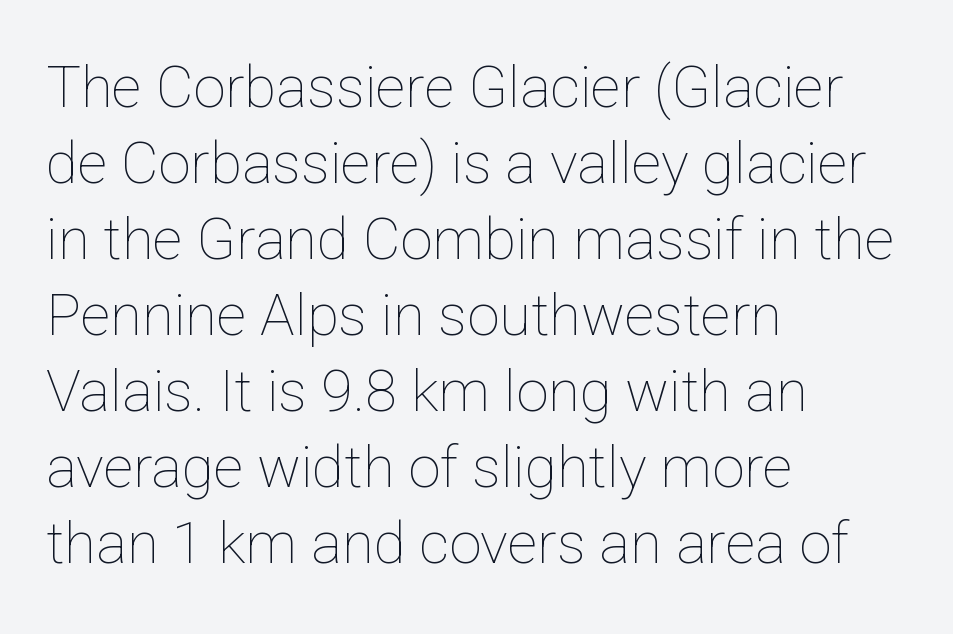
Q: Is the text bold? A: No.
Q: Is the text italic (slanted)? A: No, it is upright.
Q: Is the text underlined? A: No.
Q: How is the paragraph aligned? A: Left-aligned.
Q: Is the spacing between letters normal or unusually wide? A: Normal.
Q: Is the spacing between lines tight, normal or loose? A: Normal.
Q: Width (condensed, normal, or wide)? A: Normal.
Q: Stroke contrast? A: Low.
Q: x-height? A: Medium.
Q: Monospaced? A: No.
